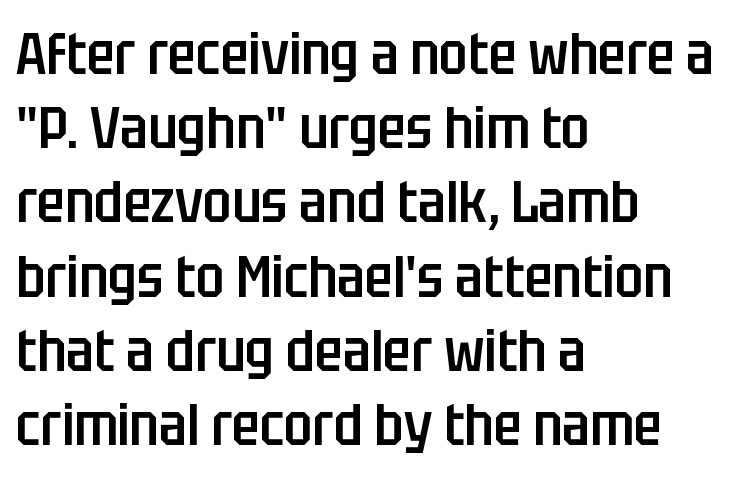
Q: Is the text bold? A: Semi-bold.
Q: Is the text italic (slanted)? A: No, it is upright.
Q: Is the typeface a serif or a sans-serif typeface? A: Sans-serif.
Q: Is the text underlined? A: No.
Q: How is the paragraph aligned? A: Left-aligned.
Q: Is the spacing between letters normal or unusually wide? A: Normal.
Q: Is the spacing between lines tight, normal or loose? A: Normal.
Q: Width (condensed, normal, or wide)? A: Condensed.
Q: Stroke contrast? A: Low.
Q: x-height? A: Large.
Q: Monospaced? A: No.
